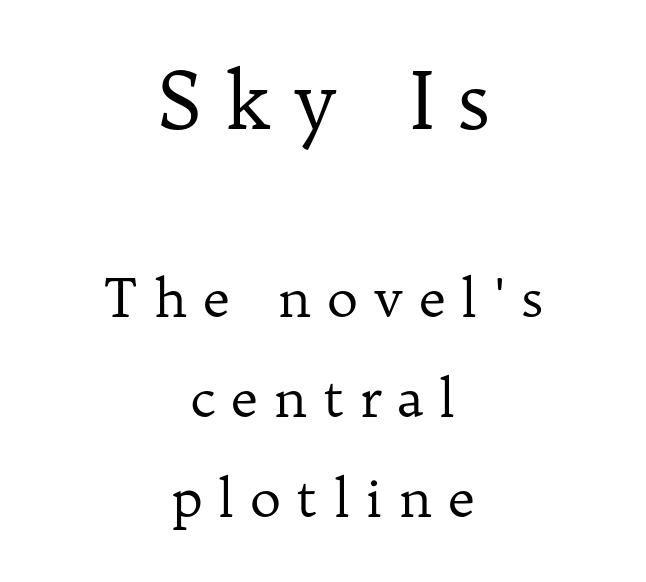
{"serif": "yes", "italic": "no", "bold": "no", "weight": "regular", "width": "normal", "stroke_contrast": "low", "x_height": "medium", "monospaced": "no", "underline": "no", "align": "center", "line_spacing_ratio": 1.89, "letter_spacing": "wide", "letter_spacing_em": 0.28, "larger_block": "first", "size_ratio": 1.49, "glyph_px": 79}
